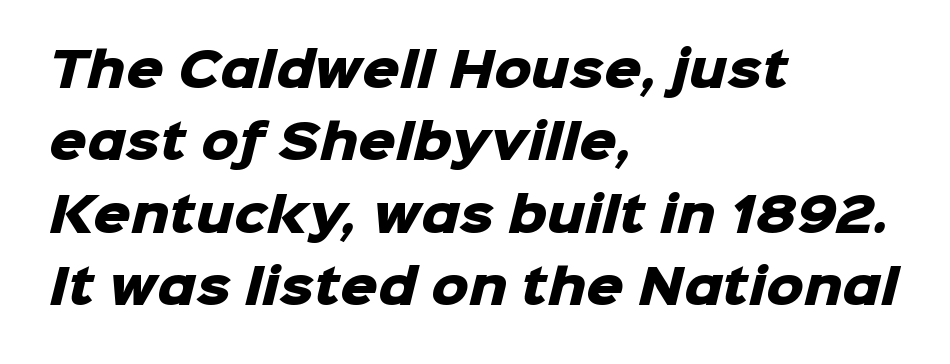
The vertical gap from one line to the next is medium. Set as a true bold cut, around the 700 mark. A sans-serif font was chosen for this passage. These lines keep a tight, regular rhythm from letter to letter. The passage shown is typed in a proportional face where columns would drift. Words float on clear page, feet unadorned.
